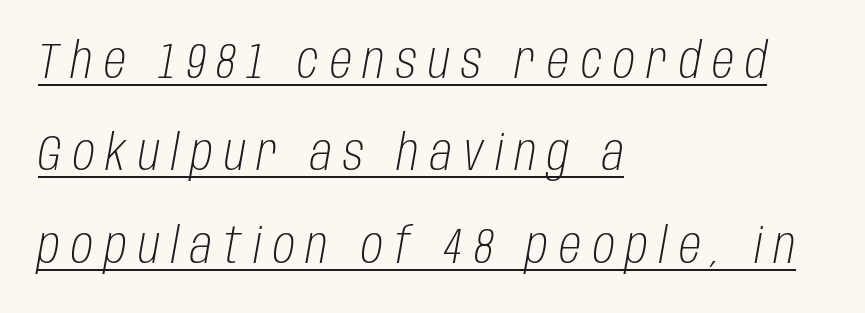
Q: Is the text bold? A: No.
Q: Is the text italic (slanted)? A: Yes, it leans right by about 10 degrees.
Q: Is the text underlined? A: Yes.
Q: How is the paragraph aligned? A: Left-aligned.
Q: Is the spacing between letters normal or unusually wide? A: Unusually wide.
Q: Width (condensed, normal, or wide)? A: Condensed.
Q: Stroke contrast? A: Low.
Q: x-height? A: Large.
Q: Monospaced? A: No.
